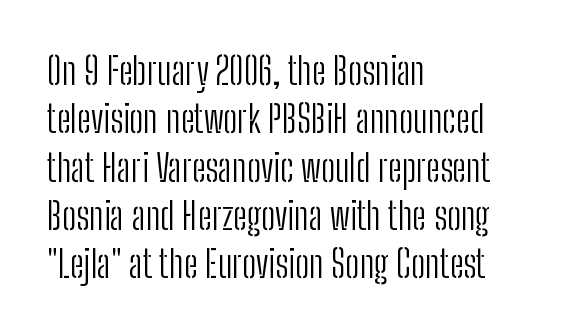
Q: Is the text bold? A: No.
Q: Is the text italic (slanted)? A: No, it is upright.
Q: Is the typeface a serif or a sans-serif typeface? A: Sans-serif.
Q: Is the text underlined? A: No.
Q: How is the paragraph aligned? A: Left-aligned.
Q: Is the spacing between letters normal or unusually wide? A: Normal.
Q: Is the spacing between lines tight, normal or loose? A: Normal.
Q: Width (condensed, normal, or wide)? A: Condensed.
Q: Stroke contrast? A: Low.
Q: x-height? A: Medium.
Q: Monospaced? A: No.
